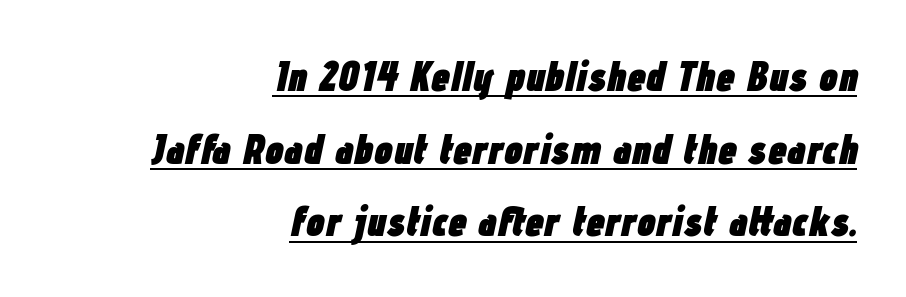
The ragged edge is on the left, which tells us the setting is flush right. The text carries the slant typical of an italic or oblique font. This is underlined copy, the kind a proofreader might mark for attention. Strokes here are thick enough to call this a true bold. The letters advance in unequal steps, a hallmark of proportional type. The passage shown has conventional tracking throughout.
